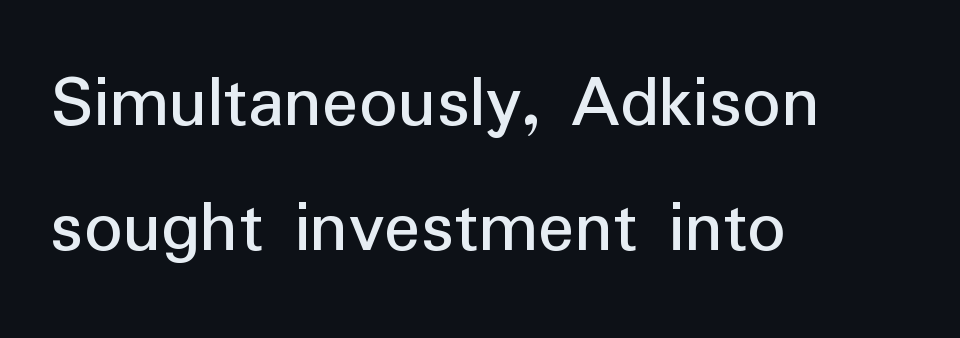
The image shows 76 px regular-weight sans-serif type, upright; set left-aligned, normal line spacing (1.64x), normal letter spacing, not underlined; low stroke contrast and a medium x-height.
